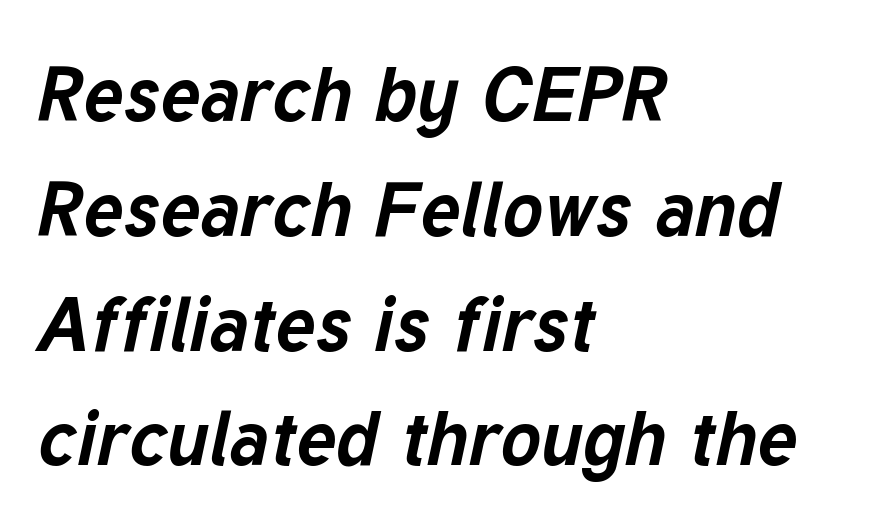
Q: Is the text bold? A: Yes.
Q: Is the text italic (slanted)? A: Yes, it leans right by about 12 degrees.
Q: Is the text underlined? A: No.
Q: How is the paragraph aligned? A: Left-aligned.
Q: Is the spacing between letters normal or unusually wide? A: Normal.
Q: Is the spacing between lines tight, normal or loose? A: Normal.
Q: Width (condensed, normal, or wide)? A: Normal.
Q: Stroke contrast? A: Low.
Q: x-height? A: Medium.
Q: Monospaced? A: No.
